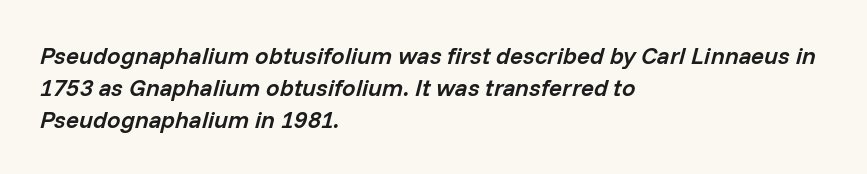
The image shows 24 px text type, italic (leaning right); set left-aligned, normal line spacing (1.33x), normal letter spacing, not underlined.
